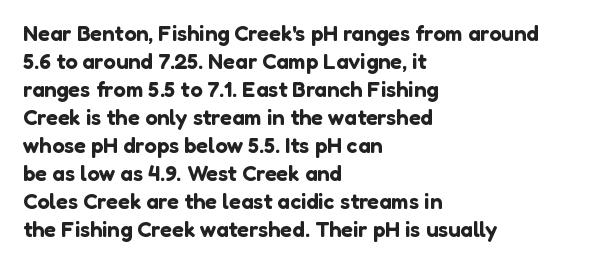
The image shows 22 px text type, upright; set left-aligned, normal line spacing (1.27x), normal letter spacing, not underlined.
